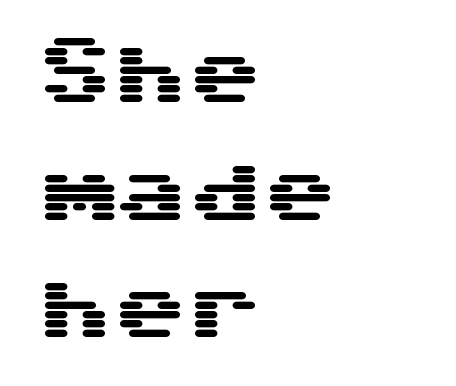
{"serif": "no", "italic": "no", "width": "wide", "stroke_contrast": "medium", "x_height": "medium", "underline": "no", "align": "left", "line_spacing": "normal", "line_spacing_ratio": 1.57, "letter_spacing": "normal", "letter_spacing_em": 0.0, "glyph_px": 75}
